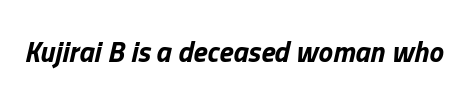
Q: Is the text bold? A: Yes.
Q: Is the text italic (slanted)? A: Yes, it leans right by about 13 degrees.
Q: Is the text underlined? A: No.
Q: Is the spacing between letters normal or unusually wide? A: Normal.
Q: Width (condensed, normal, or wide)? A: Normal.
Q: Stroke contrast? A: Low.
Q: x-height? A: Medium.
Q: Monospaced? A: No.
